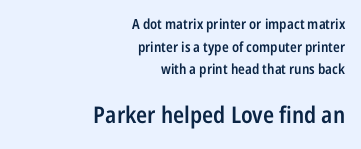
The paragraph shown leans on its right margin. Each glyph is drawn with semibold strokes, heavier than normal yet not fully bold. If you squint, the bottom block still reads clearly — it's the larger of the two. This is roman type, the default non-slanted kind. No extra tracking has been applied to these lines. Check under the words: just untouched page.
